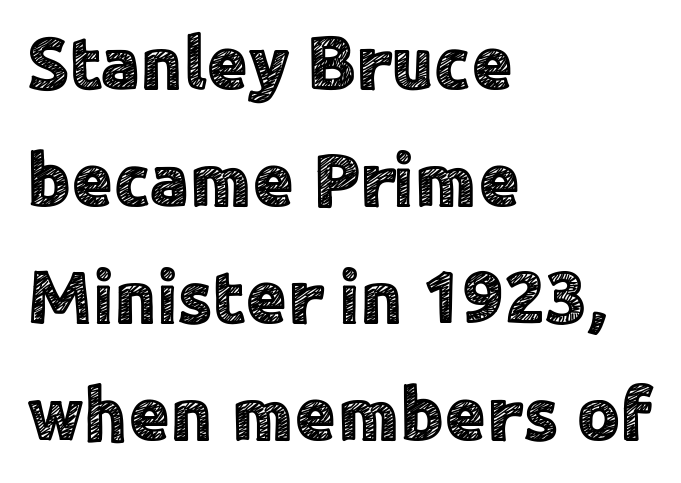
{"serif": "no", "italic": "no", "width": "normal", "x_height": "medium", "monospaced": "no", "underline": "no", "align": "left", "line_spacing": "normal", "line_spacing_ratio": 1.56, "letter_spacing": "normal", "letter_spacing_em": 0.0, "glyph_px": 75}
